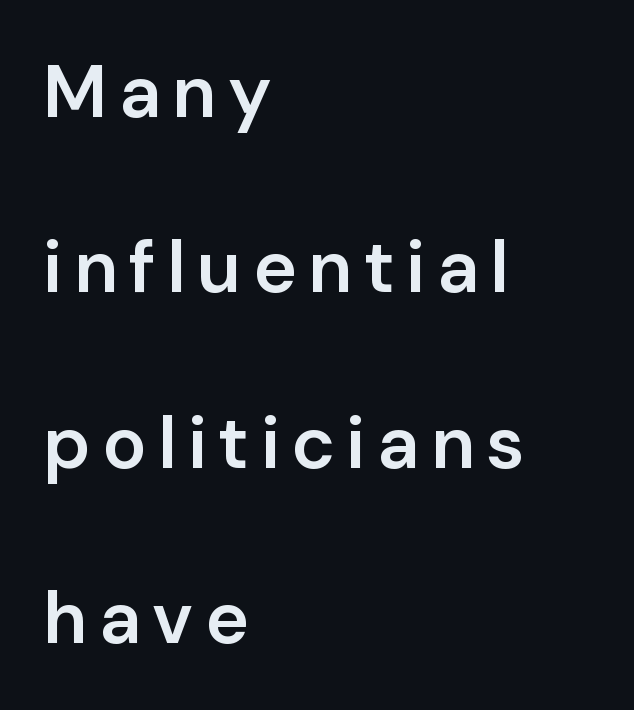
The lines are quadded left. Nothing sits at the stroke ends, so this counts as sans-serif. Each new line begins a long way beneath the previous one. Underlining? Definitely not there. A typesetter would call this proportional, since set widths differ per character. As a designer I'd log this as weight 600, semibold.
